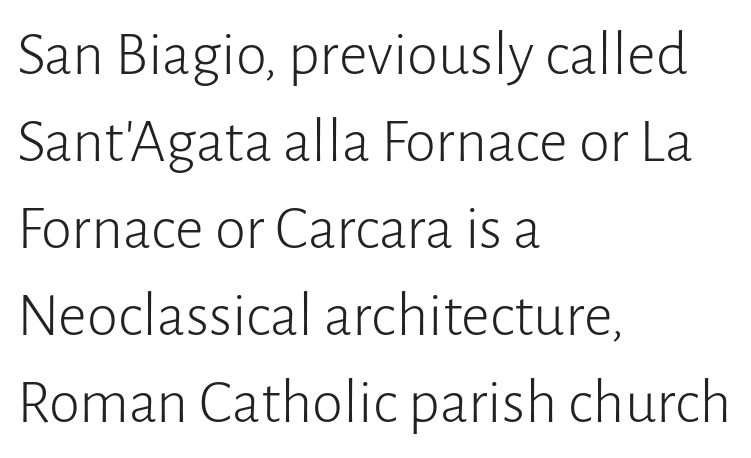
Q: Is the text bold? A: No.
Q: Is the text italic (slanted)? A: No, it is upright.
Q: Is the typeface a serif or a sans-serif typeface? A: Sans-serif.
Q: Is the text underlined? A: No.
Q: How is the paragraph aligned? A: Left-aligned.
Q: Is the spacing between letters normal or unusually wide? A: Normal.
Q: Is the spacing between lines tight, normal or loose? A: Normal.
Q: Width (condensed, normal, or wide)? A: Normal.
Q: Stroke contrast? A: Low.
Q: x-height? A: Medium.
Q: Monospaced? A: No.
